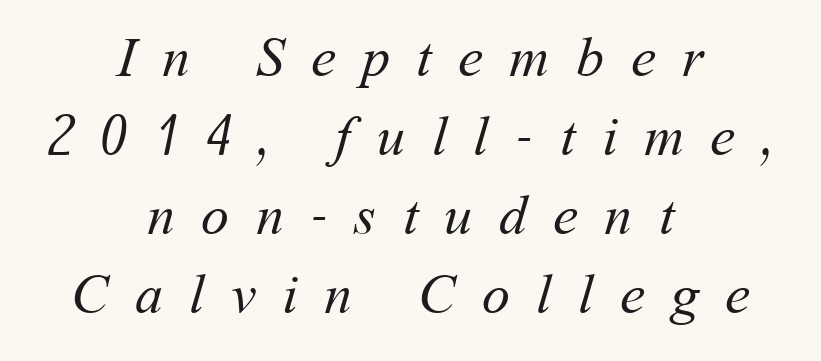
Q: Is the text bold? A: No.
Q: Is the text underlined? A: No.
Q: How is the paragraph aligned? A: Centered.
Q: Is the spacing between letters normal or unusually wide? A: Unusually wide.
Q: Is the spacing between lines tight, normal or loose? A: Normal.
Q: Width (condensed, normal, or wide)? A: Normal.
Q: Stroke contrast? A: Medium.
Q: x-height? A: Medium.
Q: Monospaced? A: No.
